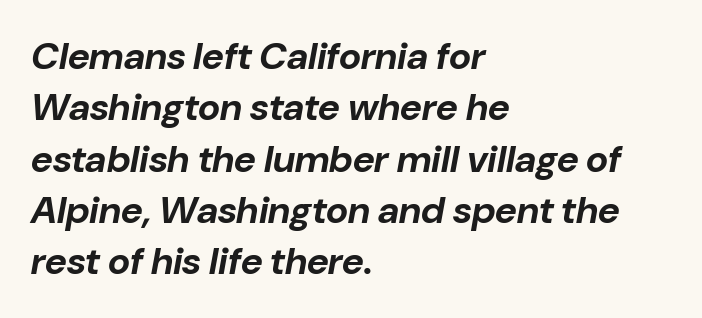
Q: Is the text bold? A: Yes.
Q: Is the text italic (slanted)? A: Yes, it leans right by about 10 degrees.
Q: Is the text underlined? A: No.
Q: How is the paragraph aligned? A: Left-aligned.
Q: Is the spacing between letters normal or unusually wide? A: Normal.
Q: Is the spacing between lines tight, normal or loose? A: Normal.
Q: Width (condensed, normal, or wide)? A: Normal.
Q: Stroke contrast? A: Low.
Q: x-height? A: Medium.
Q: Monospaced? A: No.
